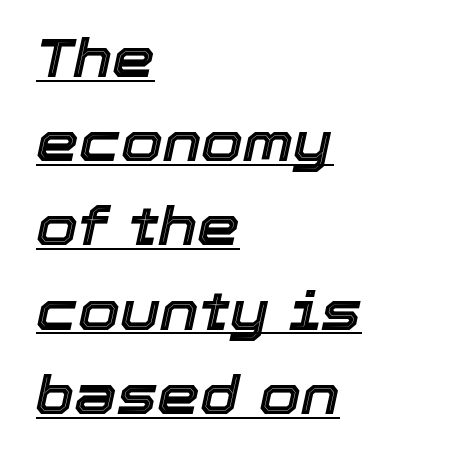
Q: Is the text italic (slanted)? A: Yes, it leans right by about 12 degrees.
Q: Is the text underlined? A: Yes.
Q: How is the paragraph aligned? A: Left-aligned.
Q: Is the spacing between letters normal or unusually wide? A: Normal.
Q: Is the spacing between lines tight, normal or loose? A: Normal.
Q: Width (condensed, normal, or wide)? A: Normal.
Q: x-height? A: Medium.
Q: Monospaced? A: No.
